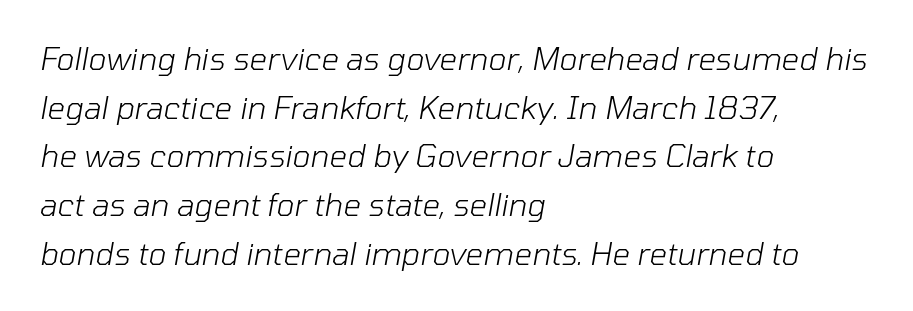
The image shows 31 px light type, italic (leaning right); set left-aligned, normal line spacing (1.57x), normal letter spacing, not underlined; low stroke contrast and a medium x-height.
